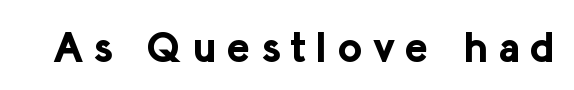
{"serif": "no", "italic": "no", "bold": "yes", "weight": "bold", "width": "normal", "stroke_contrast": "low", "x_height": "medium", "monospaced": "no", "underline": "no", "letter_spacing": "wide", "letter_spacing_em": 0.25, "glyph_px": 43}
